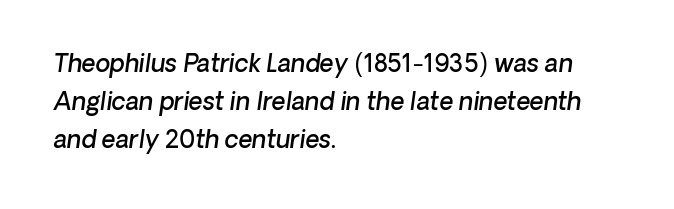
The image shows 24 px text type; set left-aligned, normal line spacing (1.59x), normal letter spacing, not underlined.
